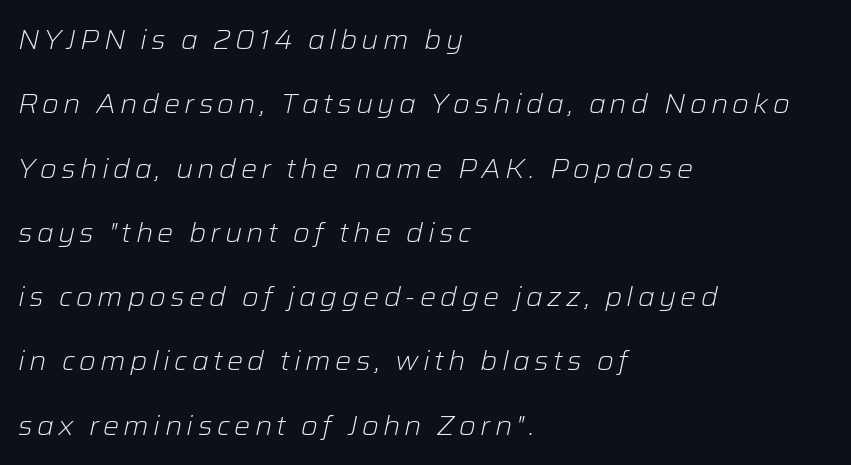
The image shows 27 px text type, italic (leaning right); set left-aligned, loose line spacing (2.38x), not underlined.
